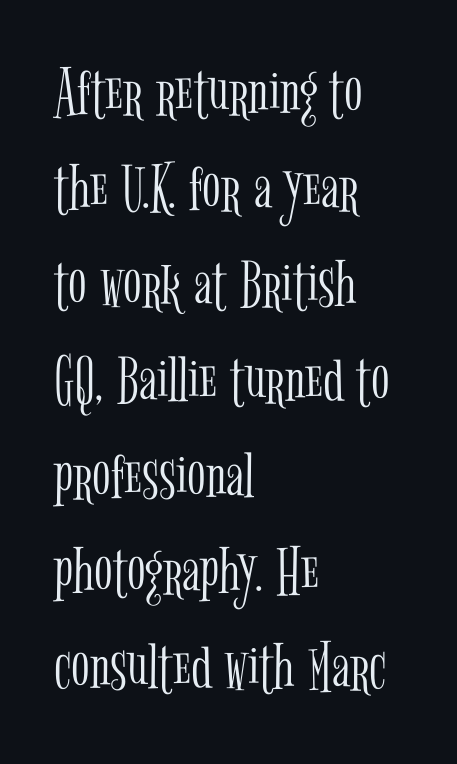
This rendering employs a face with finishing strokes, i.e., a serif. The rendering keeps characters at their native spacing. These lines sit exactly where default settings would place them. Is this a heavy cut? Hardly; it is regular or lighter. The specimen omits any rule beneath the text block's lines. This sample is left-justified, so line endings fall wherever the words run out.
